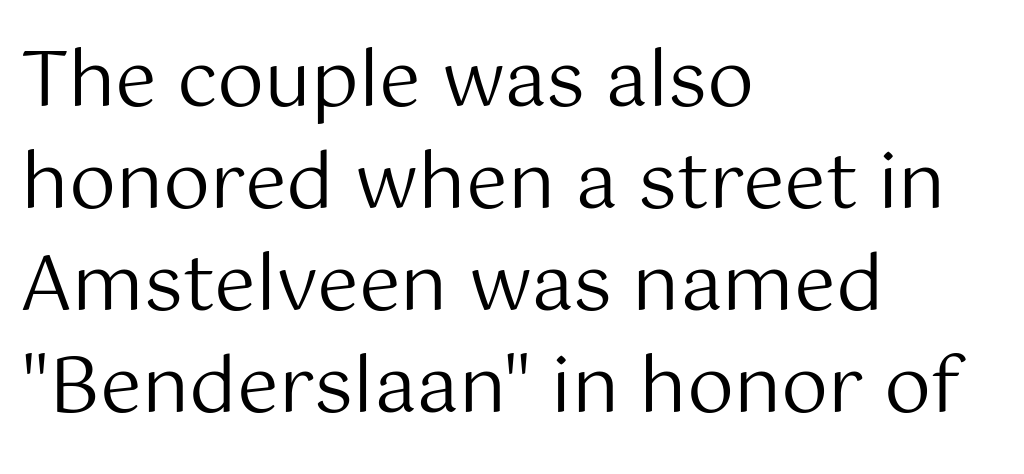
How are the letters spaced? Ordinarily, with no added tracking. Spacing verdict: proportional, widths tailored to each character. One glance says typical: line gaps are just what's usual. Style check: upright. The ragged edge is on the right, which tells us the setting is flush left.
